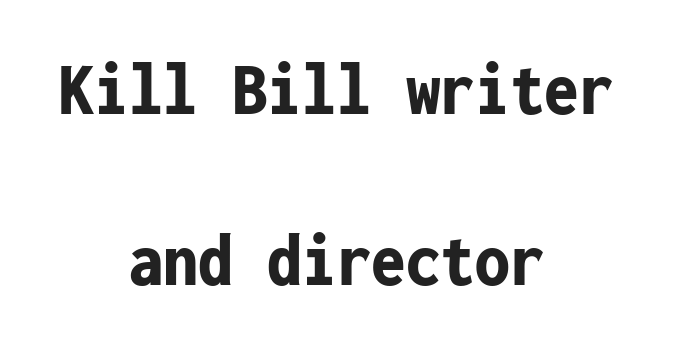
{"serif": "no", "italic": "no", "bold": "yes", "weight": "bold", "width": "condensed", "stroke_contrast": "low", "x_height": "medium", "monospaced": "yes", "underline": "no", "align": "center", "line_spacing": "loose", "line_spacing_ratio": 2.22, "letter_spacing": "normal", "letter_spacing_em": 0.0, "glyph_px": 77}
